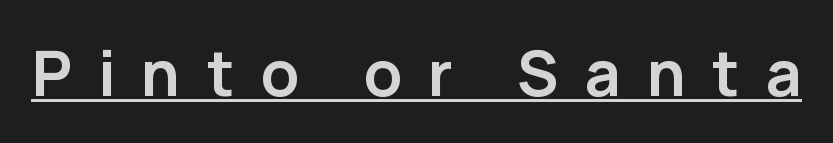
{"serif": "no", "italic": "no", "bold": "yes", "weight": "semibold", "width": "normal", "stroke_contrast": "low", "x_height": "medium", "monospaced": "no", "underline": "yes", "letter_spacing": "wide", "letter_spacing_em": 0.41, "glyph_px": 63}
